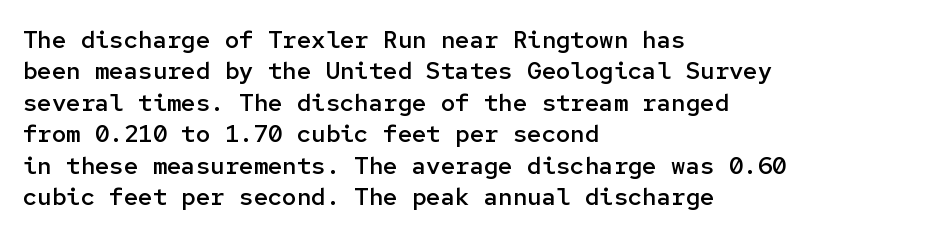
{"italic": "no", "bold": "semi", "underline": "no", "align": "left", "line_spacing": "normal", "line_spacing_ratio": 1.31, "letter_spacing": "normal", "letter_spacing_em": 0.0, "glyph_px": 24}
